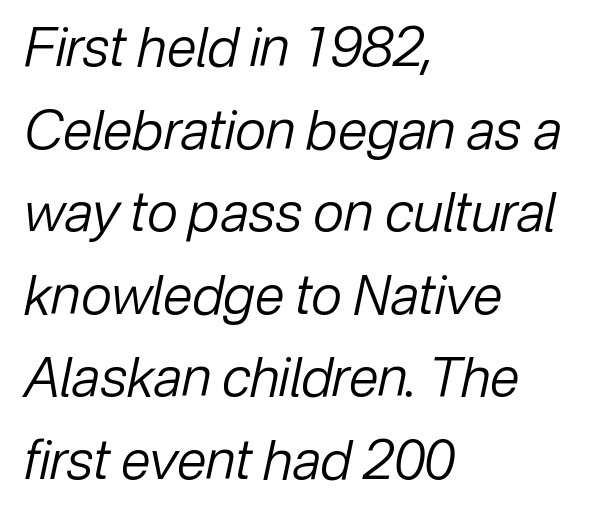
If you drew a line through each stem, it would be angled. A typesetter would call this leading conventional body-copy spacing. Standard letterfit; no display-style spreading of the glyphs. The paragraph shown leans on its left margin.
